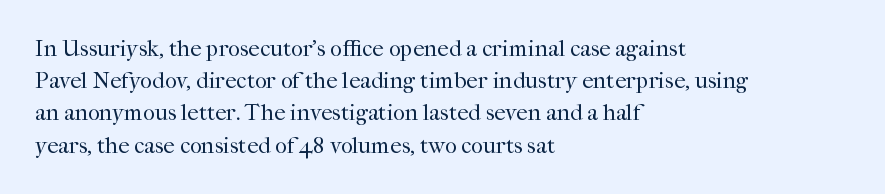
Regarding leading, the lines here are spaced in the standard way. The setting favours the left margin, as ordinary paragraphs usually do. The typeface has the unassuming heft of standard copy or less. The tracking reads as untouched default to a designer's eye. Type without underlining. Vertical strokes here are truly vertical.
